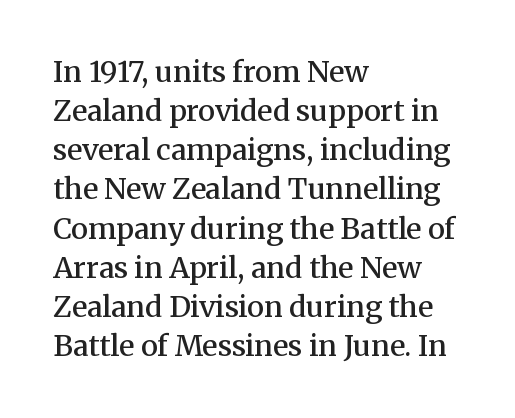
The image shows 29 px semibold serif type, upright; set left-aligned, normal line spacing (1.35x), normal letter spacing, not underlined; medium stroke contrast and a medium x-height.
